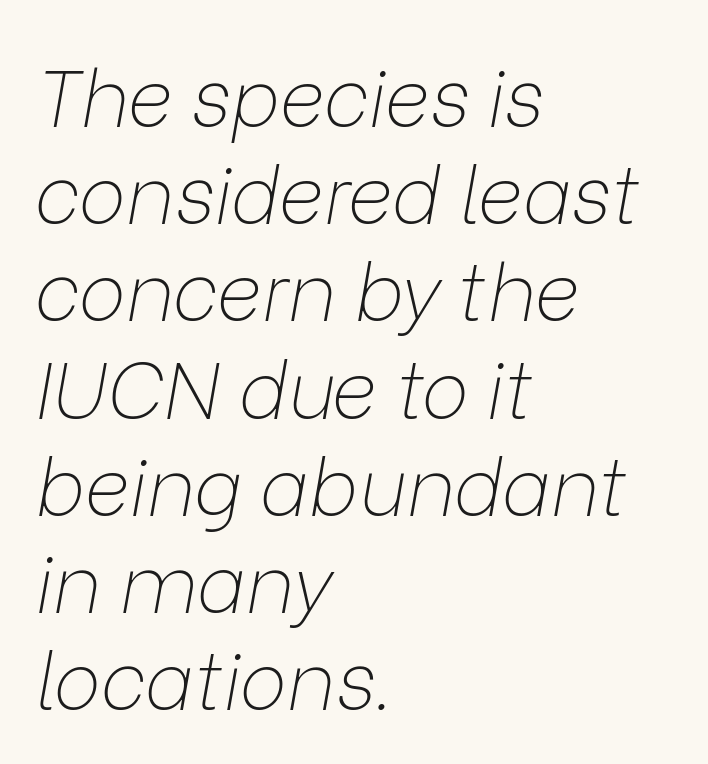
Weight: in the light-to-regular range. A typesetter would call this proportional, since set widths differ per character. The passage shown leans; its letterforms are oblique. The passage shown is not underscored anywhere. Left-aligned paragraph, ragged on the right. Look at the tracking — it's just the regular setting, nothing added.
